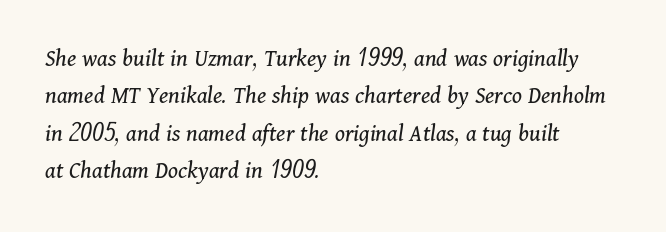
Q: Is the text bold? A: No.
Q: Is the text italic (slanted)? A: Yes, it leans right by about 11 degrees.
Q: Is the text underlined? A: No.
Q: How is the paragraph aligned? A: Left-aligned.
Q: Is the spacing between letters normal or unusually wide? A: Normal.
Q: Is the spacing between lines tight, normal or loose? A: Normal.
